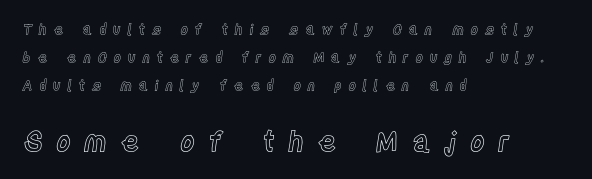
The image shows 28 px condensed type; set left-aligned, loose line spacing (1.99x), unusually wide letter spacing (+0.48 em), not underlined; the second (bottom) block is 2.0x larger; a large x-height.
